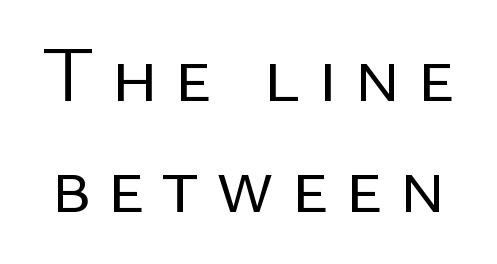
Q: Is the text bold? A: No.
Q: Is the text italic (slanted)? A: No, it is upright.
Q: Is the typeface a serif or a sans-serif typeface? A: Sans-serif.
Q: Is the text underlined? A: No.
Q: Is the spacing between letters normal or unusually wide? A: Unusually wide.
Q: Is the spacing between lines tight, normal or loose? A: Normal.
Q: Width (condensed, normal, or wide)? A: Normal.
Q: Stroke contrast? A: Low.
Q: x-height? A: Medium.
Q: Monospaced? A: No.
